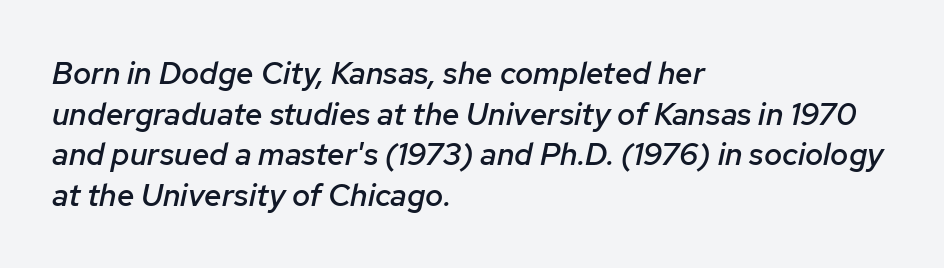
{"italic": "yes", "lean": "right", "slant_degrees": 12, "bold": "semi", "weight": "semibold", "width": "normal", "stroke_contrast": "low", "x_height": "medium", "monospaced": "no", "underline": "no", "align": "left", "line_spacing": "normal", "line_spacing_ratio": 1.31, "letter_spacing": "normal", "letter_spacing_em": 0.0, "glyph_px": 31}
